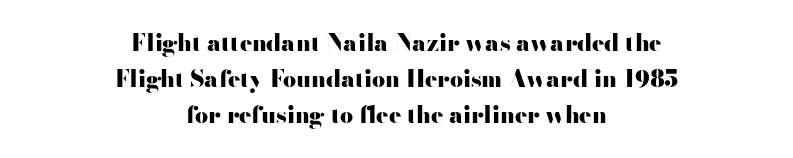
The image shows 23 px bold type, upright; set centered, normal line spacing (1.56x), normal letter spacing, not underlined.
